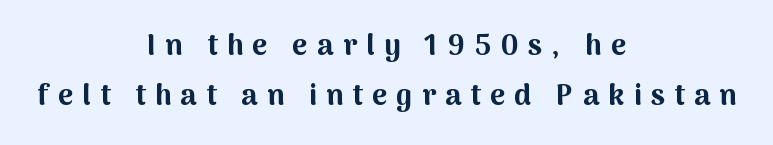
The image shows 29 px bold sans-serif type, upright; set centered, line spacing 1.72x, unusually wide letter spacing (+0.32 em), not underlined; medium stroke contrast and a medium x-height.
